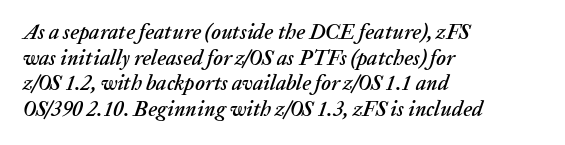
{"italic": "yes", "lean": "right", "slant_degrees": 20, "underline": "no", "align": "left", "line_spacing_ratio": 1.22, "letter_spacing": "normal", "letter_spacing_em": 0.0, "glyph_px": 21}
